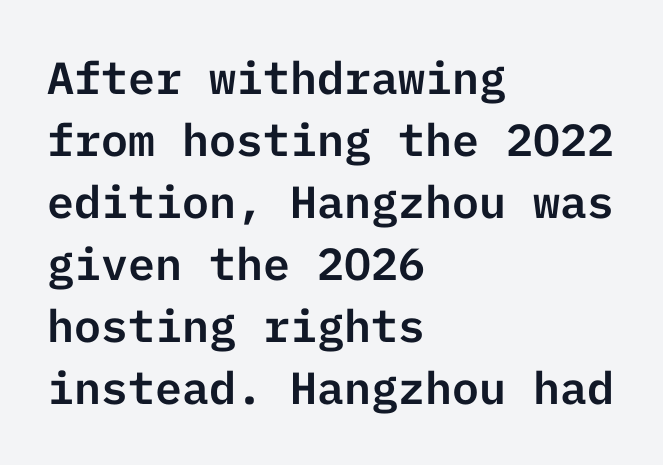
Q: Is the text italic (slanted)? A: No, it is upright.
Q: Is the typeface a serif or a sans-serif typeface? A: Sans-serif.
Q: Is the text underlined? A: No.
Q: How is the paragraph aligned? A: Left-aligned.
Q: Is the spacing between letters normal or unusually wide? A: Normal.
Q: Is the spacing between lines tight, normal or loose? A: Normal.
Q: Width (condensed, normal, or wide)? A: Normal.
Q: Stroke contrast? A: Low.
Q: x-height? A: Medium.
